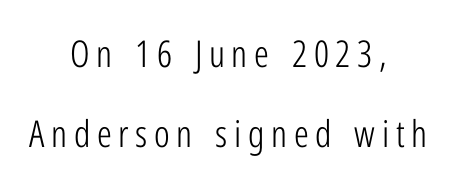
The passage shown is typed in a proportional face where columns would drift. This block would shrink considerably if given ordinary leading; it's expanded now. The letterforms sit at book weight or below. In CSS terms this would be text-align: center. Unmarked baselines from the first word to the last.
